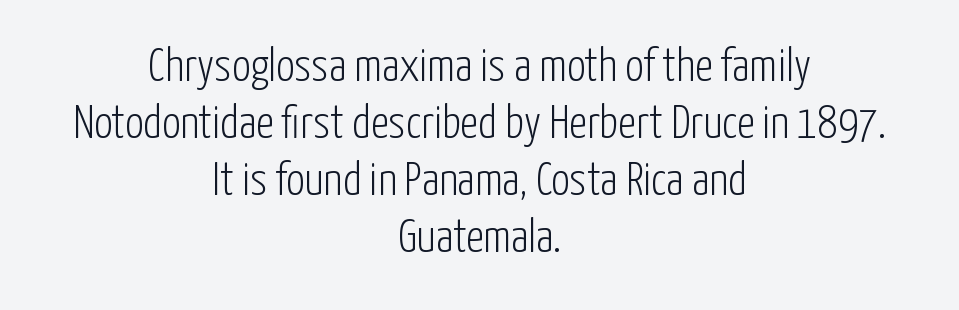
The image shows 46 px light, condensed sans-serif type, upright; set centered, line spacing 1.24x, normal letter spacing, not underlined; low stroke contrast and a medium x-height.
